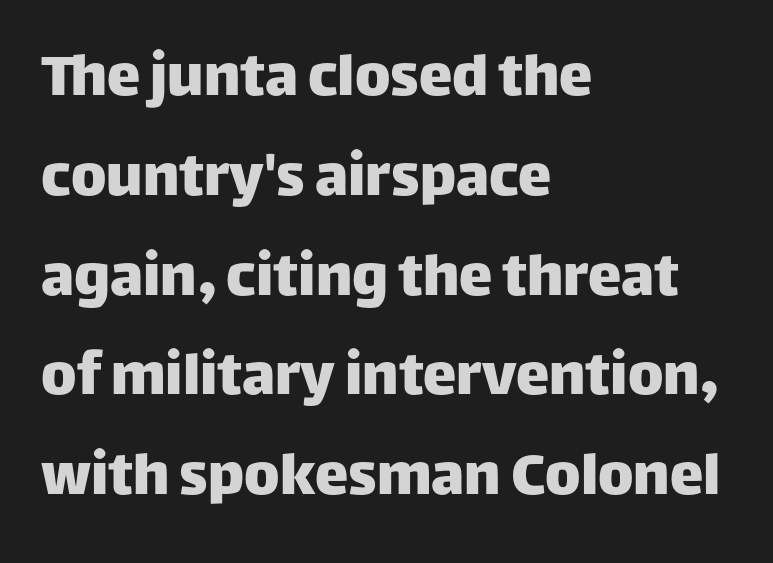
Horizontal bands of white between lines are of average thickness. These lines are rendered in a variable-pitch font. Spacing between characters is what you'd get straight out of the box. Does the copy run flush right? No — it runs flush left. Each letter's strokes conclude bluntly, with no projecting serifs.
